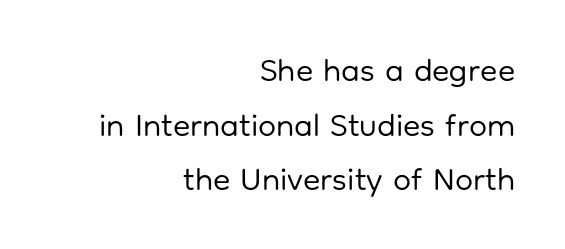
Q: Is the text bold? A: No.
Q: Is the text italic (slanted)? A: No, it is upright.
Q: Is the typeface a serif or a sans-serif typeface? A: Sans-serif.
Q: Is the text underlined? A: No.
Q: How is the paragraph aligned? A: Right-aligned.
Q: Is the spacing between letters normal or unusually wide? A: Normal.
Q: Width (condensed, normal, or wide)? A: Normal.
Q: Stroke contrast? A: Low.
Q: x-height? A: Medium.
Q: Monospaced? A: No.
